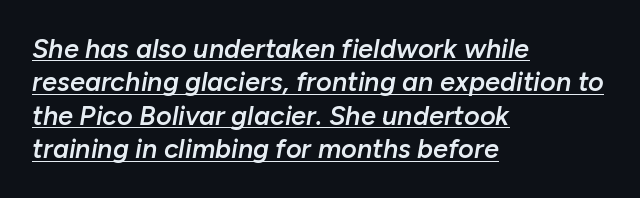
The image shows 27 px text type, italic (leaning right); set left-aligned, line spacing 1.24x, normal letter spacing, underlined.
